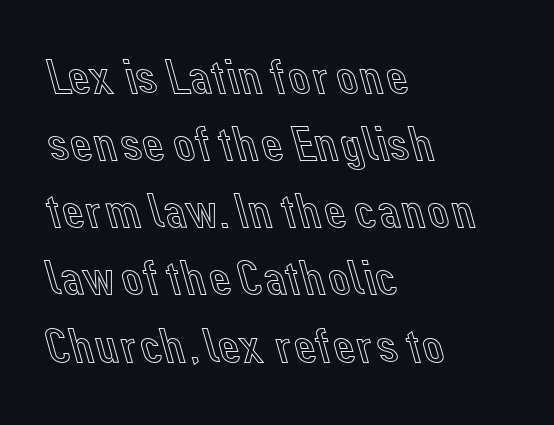
Leading: standard. Each letter keeps its own natural width here, so spacing adapts to shape. The horizontal fit of the characters is conventional and even. One-word summary of the alignment: left. The zone under the glyphs is completely vacant.
